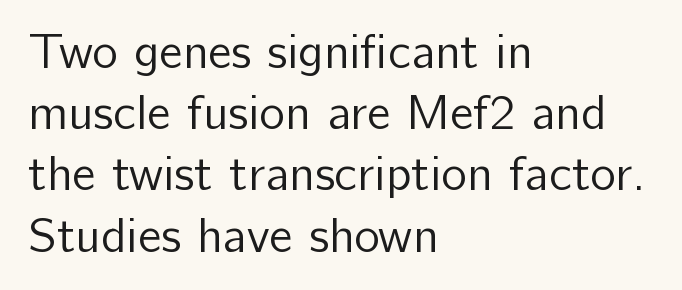
{"serif": "no", "italic": "no", "bold": "no", "weight": "regular", "width": "normal", "stroke_contrast": "low", "x_height": "medium", "monospaced": "no", "underline": "no", "align": "left", "line_spacing": "normal", "line_spacing_ratio": 1.25, "letter_spacing": "normal", "letter_spacing_em": 0.0, "glyph_px": 49}
